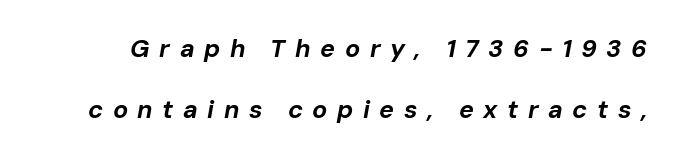
{"italic": "yes", "lean": "right", "slant_degrees": 10, "bold": "yes", "underline": "no", "line_spacing": "loose", "line_spacing_ratio": 2.45, "letter_spacing": "wide", "letter_spacing_em": 0.38, "glyph_px": 25}
